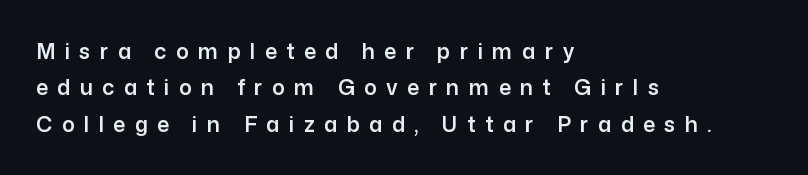
The image shows 21 px text type, upright; set left-aligned, line spacing 1.73x, unusually wide letter spacing (+0.45 em), not underlined.
